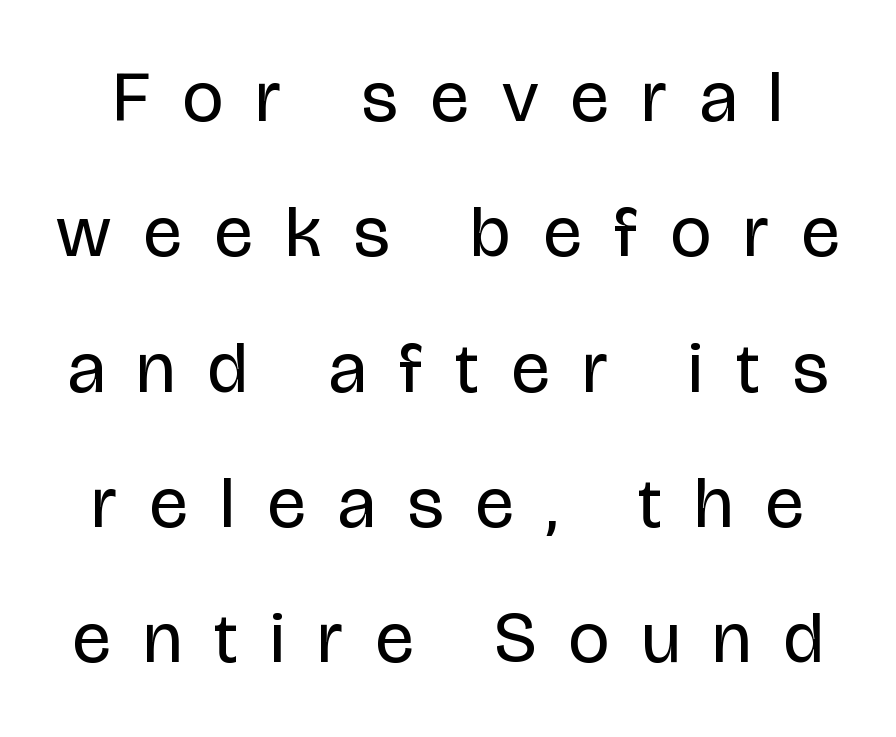
A typesetter would call this proportional, since set widths differ per character. Just letters on the line, the space beneath them empty. This reads as an unemphasized weight, regular at the heaviest. Tracking here is generous; glyphs stand well apart from one another.
